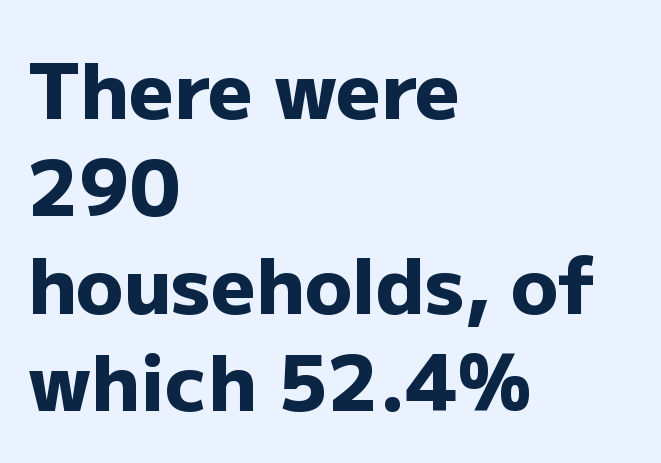
The letters stand straight up with perfectly vertical stems. What's the leading like? Ordinary, nothing unusual. I'd describe the lettering as bold — thick and assertive. Words appear dense and cohesive because spacing is normal. Any mark beneath the type? The region is blank. The text block is weighted toward the left margin, trailing off unevenly rightward.
